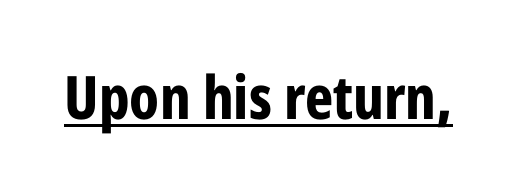
Compared with undecorated copy, this sample adds a rule below the words. The axis of the letterforms is exactly vertical. Look at the stroke-to-counter ratio: heavy, a bold. The passage shown has conventional tracking throughout. You could not count columns in this text — the font is proportionally spaced. Each letter's strokes conclude bluntly, with no projecting serifs.
